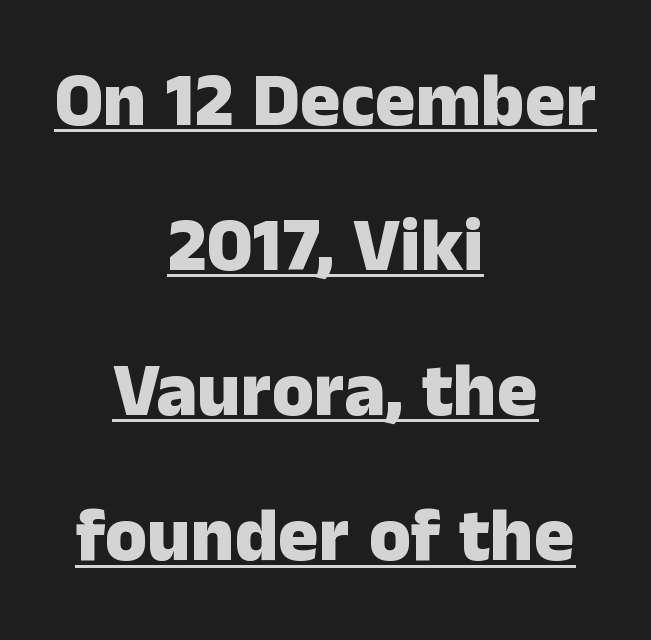
The image shows 76 px heavy sans-serif type, upright; set centered, loose line spacing (1.91x), normal letter spacing, underlined; low stroke contrast and a medium x-height.
